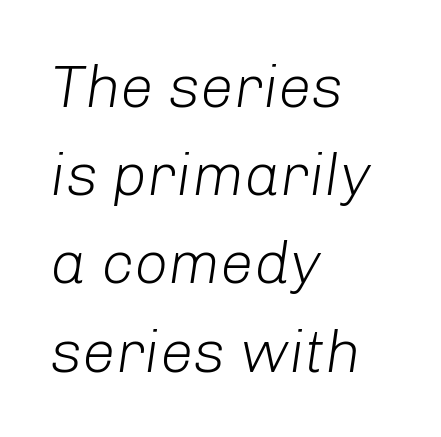
The image shows 60 px light type, italic (leaning right); set left-aligned, normal line spacing (1.47x), normal letter spacing, not underlined; low stroke contrast and a medium x-height.
